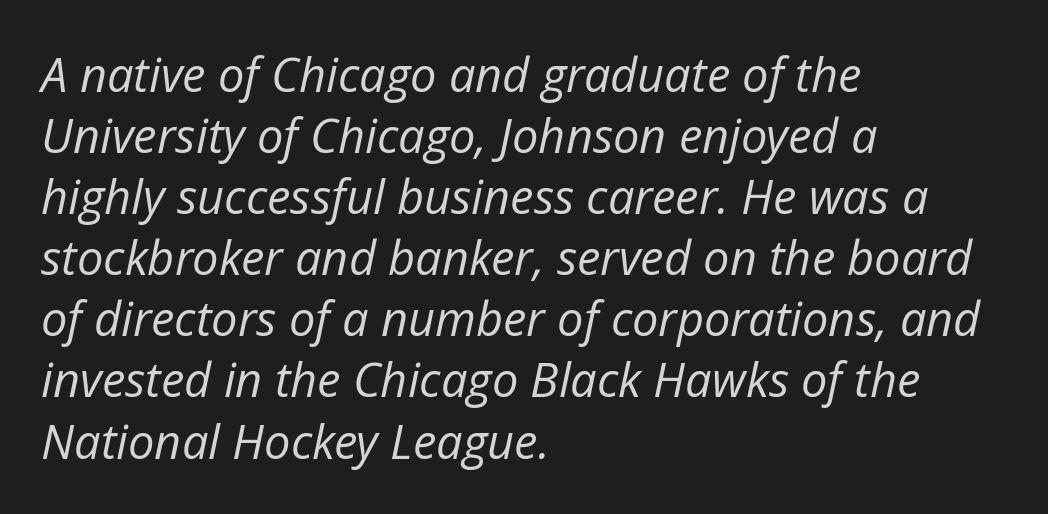
Q: Is the text bold? A: No.
Q: Is the text italic (slanted)? A: Yes, it leans right by about 12 degrees.
Q: Is the text underlined? A: No.
Q: How is the paragraph aligned? A: Left-aligned.
Q: Is the spacing between letters normal or unusually wide? A: Normal.
Q: Is the spacing between lines tight, normal or loose? A: Normal.
Q: Width (condensed, normal, or wide)? A: Normal.
Q: Stroke contrast? A: Low.
Q: x-height? A: Medium.
Q: Monospaced? A: No.
